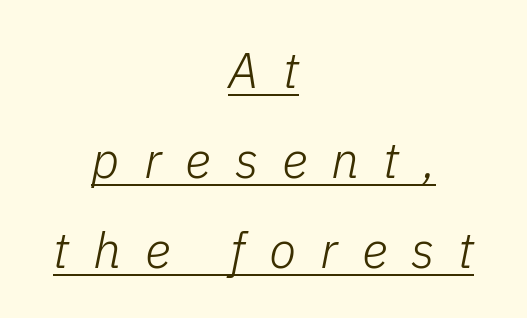
{"italic": "yes", "lean": "right", "slant_degrees": 11, "bold": "no", "weight": "light", "width": "normal", "stroke_contrast": "low", "x_height": "medium", "monospaced": "no", "underline": "yes", "align": "center", "line_spacing_ratio": 1.8, "letter_spacing": "wide", "letter_spacing_em": 0.48, "glyph_px": 50}
